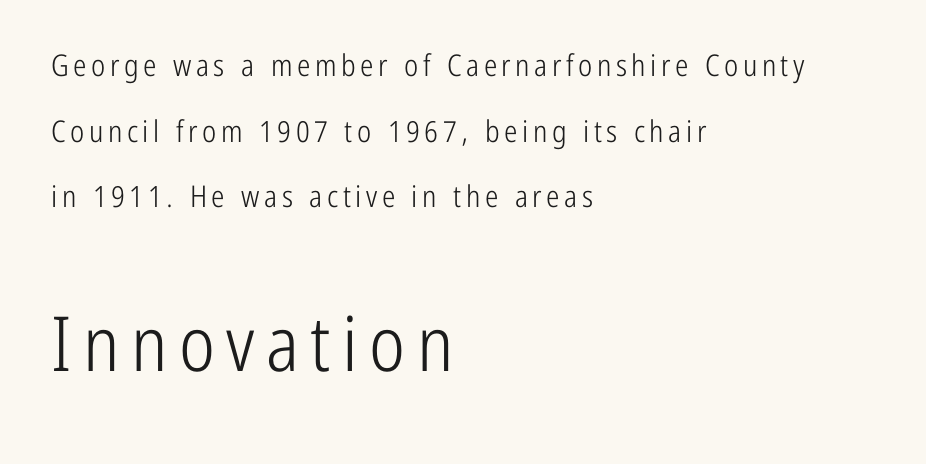
Bold? No — there's no thickening of the strokes. Upright lettering throughout. A clean baseline with only descenders dipping below it. The later block is typeset at a bigger size than the earlier block. The rendering uses natural spacing where letterforms have individual widths.
